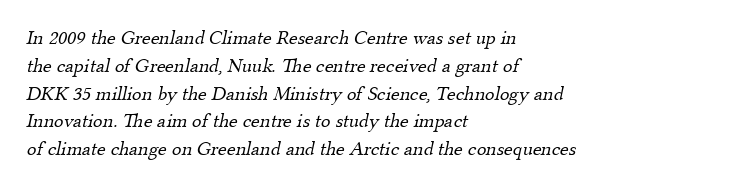
Q: Is the text bold? A: No.
Q: Is the text underlined? A: No.
Q: How is the paragraph aligned? A: Left-aligned.
Q: Is the spacing between letters normal or unusually wide? A: Normal.
Q: Is the spacing between lines tight, normal or loose? A: Normal.
